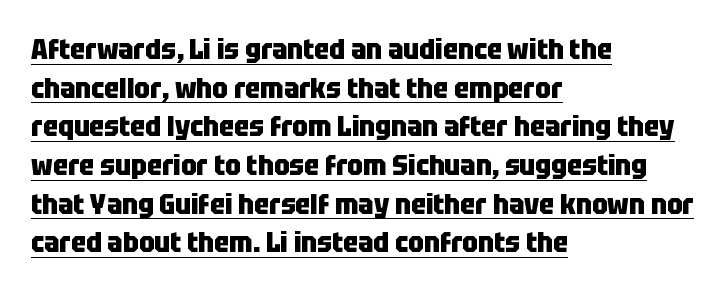
Q: Is the text bold? A: Yes.
Q: Is the text italic (slanted)? A: No, it is upright.
Q: Is the typeface a serif or a sans-serif typeface? A: Sans-serif.
Q: Is the text underlined? A: Yes.
Q: How is the paragraph aligned? A: Left-aligned.
Q: Is the spacing between letters normal or unusually wide? A: Normal.
Q: Is the spacing between lines tight, normal or loose? A: Normal.
Q: Width (condensed, normal, or wide)? A: Condensed.
Q: Stroke contrast? A: Low.
Q: x-height? A: Large.
Q: Monospaced? A: No.
